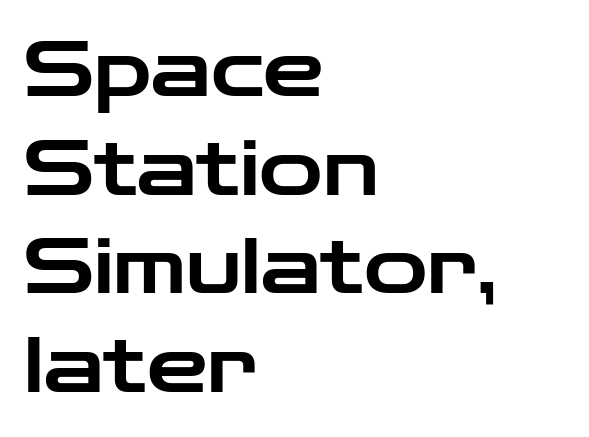
{"serif": "no", "italic": "no", "width": "wide", "stroke_contrast": "low", "x_height": "medium", "monospaced": "no", "underline": "no", "align": "left", "line_spacing": "normal", "line_spacing_ratio": 1.28, "letter_spacing": "normal", "letter_spacing_em": 0.0, "glyph_px": 77}
